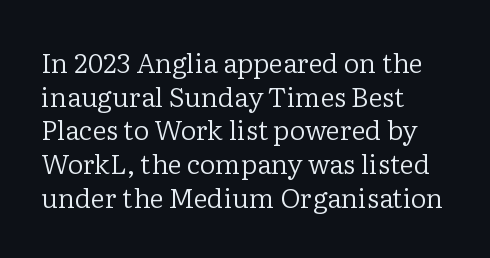
{"italic": "no", "bold": "no", "underline": "no", "align": "left", "line_spacing": "normal", "line_spacing_ratio": 1.25, "letter_spacing": "normal", "letter_spacing_em": 0.0, "glyph_px": 27}
